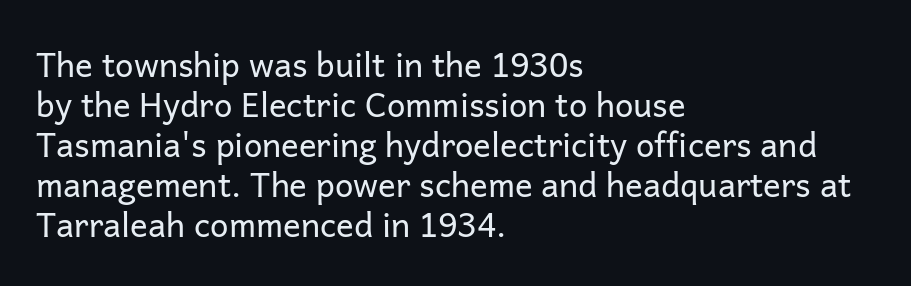
The face used here is proportionally spaced, like ordinary book or web type. The tracking reads as untouched default to a designer's eye. Style check: upright. The lines are quadded left.
